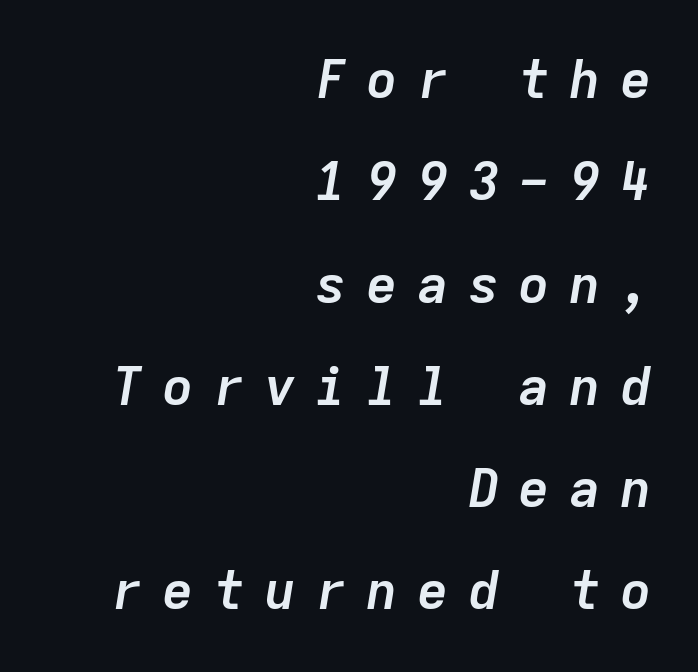
Bold? Absolutely — the strokes are thick and heavy. Is the block centered? No — it sits flush against the right margin. A typesetter would call this monospace, since all characters share one set width. The area under the type is left untouched. Between one letter and the next there's a generous, obvious gap.
